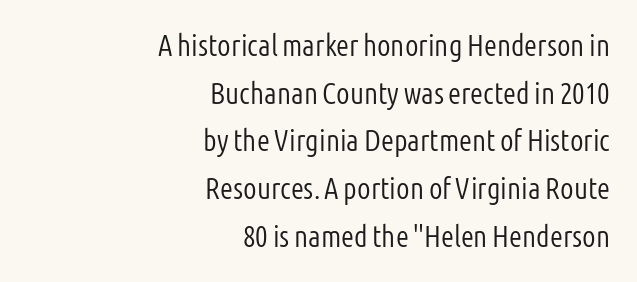
Just letters on the line, the space beneath them empty. The specimen reads as upright at a glance. In terms of letterspacing, this is plain default setting. No extra ink here — the face is not bold. Visually the block forms a straight wall on the right and a jagged coastline on the left. The face used here is a sans, in the tradition of grotesques and geometrics.
